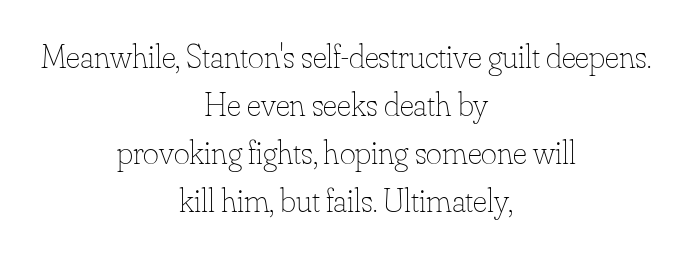
The face used here is rendered with its standard letterfit. The weight tops out at a normal text grade. Rule under the text: the space is simply empty. The lettering stays uniformly vertical, giving the passage a roman look. The rag falls on both sides of this text block equally.
